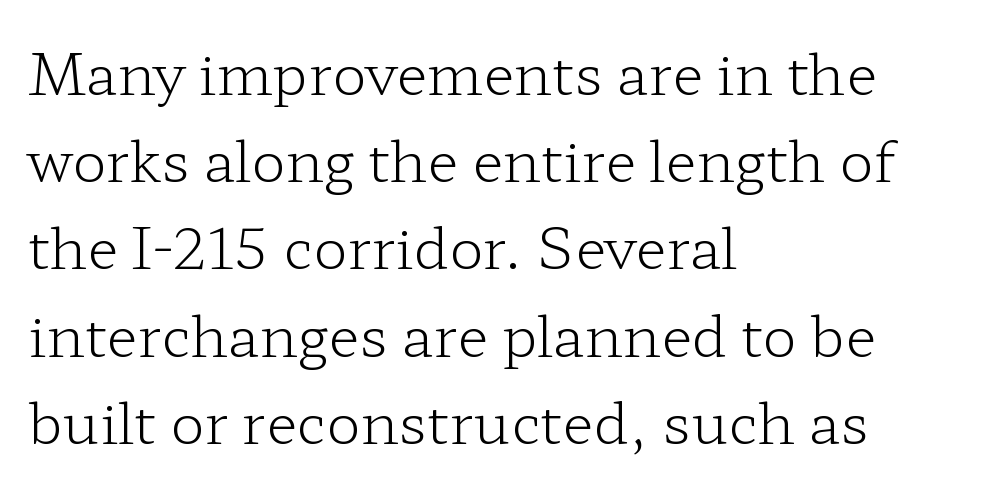
Quick note: interline space is typical. The letterforms sit shoulder to shoulder at normal distance. Proportional: the letters do not fall into vertical columns. Does the lettering tilt? It doesn't — this is upright. Anything drawn beneath the words? Only blank space. The characters display serif detailing at their extremities.
